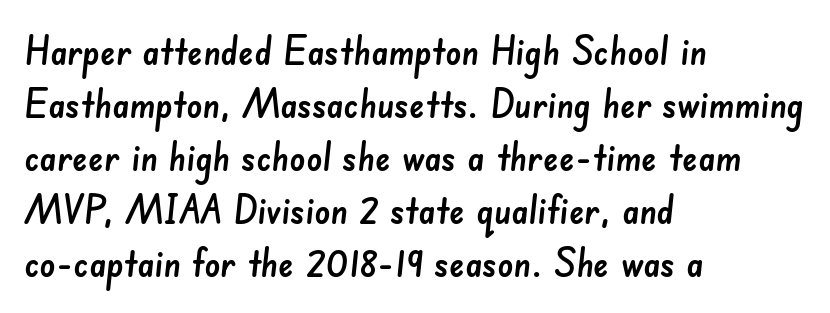
No extra tracking has been applied to these lines. Type without underlining. A typesetter would call this leading conventional body-copy spacing. Is this a sans? Yes — the strokes have no serifs. Think of a printed novel: that variable character pitch is what you see here.
